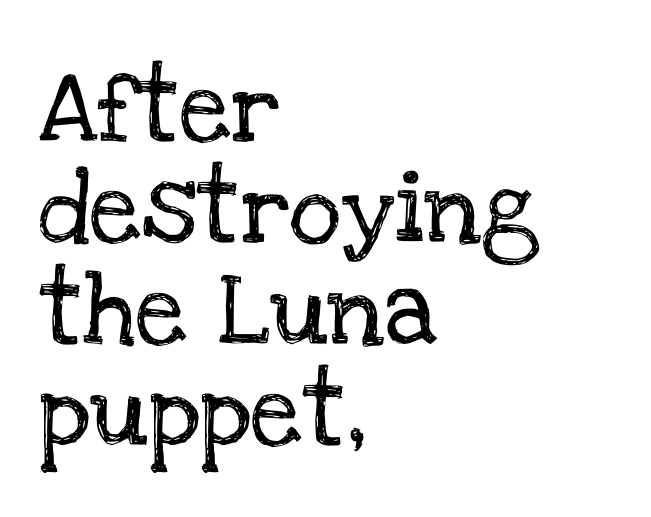
Q: Is the text italic (slanted)? A: No, it is upright.
Q: Is the typeface a serif or a sans-serif typeface? A: Serif.
Q: Is the text underlined? A: No.
Q: How is the paragraph aligned? A: Left-aligned.
Q: Is the spacing between letters normal or unusually wide? A: Normal.
Q: Is the spacing between lines tight, normal or loose? A: Normal.
Q: Width (condensed, normal, or wide)? A: Normal.
Q: Stroke contrast? A: Low.
Q: x-height? A: Large.
Q: Monospaced? A: No.
